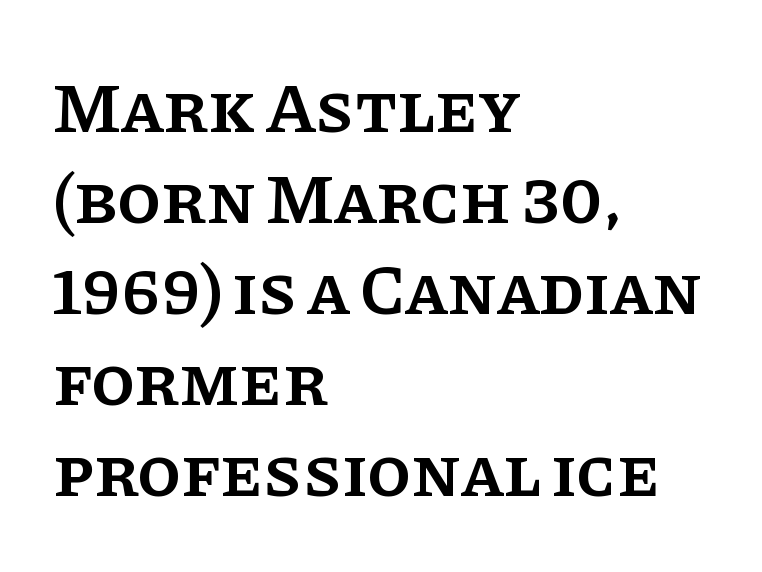
The rendering anchors every line to the left-hand side. Bold? Not quite — semibold, heavier than regular but stopping short. A typesetter would label this face a serif. The space between consecutive lines is moderate. Caption: standard tracking, unaltered. Only glyphs here, with clear space below each row.
